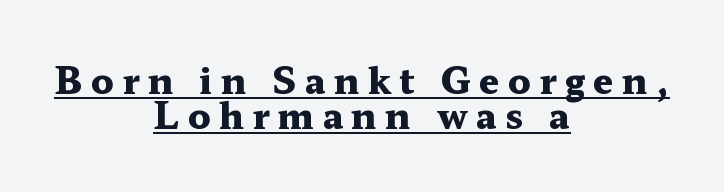
The image shows 36 px heavy, wide serif type, upright; set centered, tight line spacing (0.96x), unusually wide letter spacing (+0.23 em), underlined; medium stroke contrast and a medium x-height.
